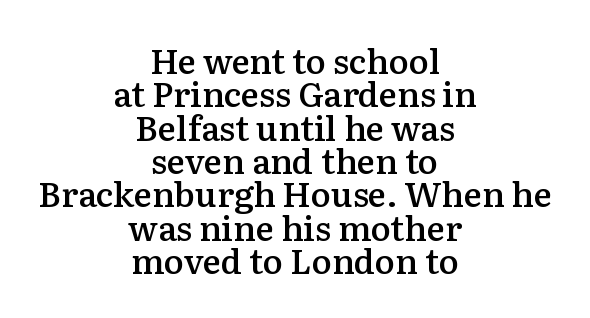
{"serif": "yes", "italic": "no", "bold": "semi", "weight": "semibold", "width": "normal", "stroke_contrast": "medium", "x_height": "medium", "monospaced": "no", "underline": "no", "align": "center", "line_spacing": "tight", "line_spacing_ratio": 0.98, "letter_spacing": "normal", "letter_spacing_em": 0.0, "glyph_px": 34}
